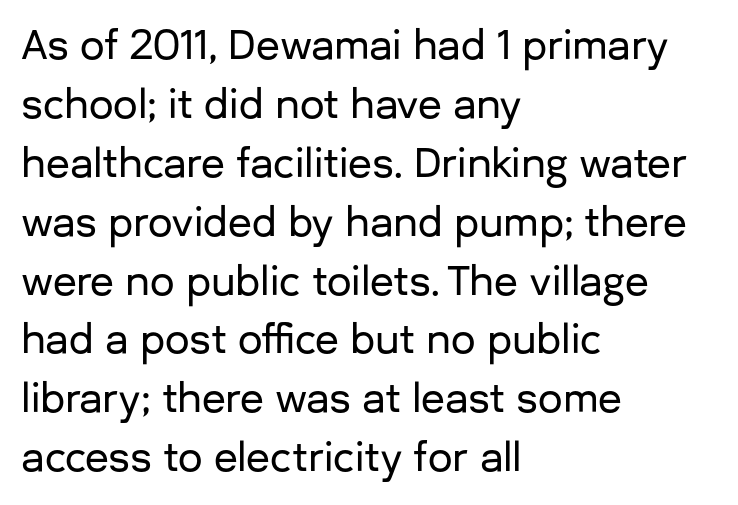
{"serif": "no", "italic": "no", "width": "normal", "stroke_contrast": "low", "x_height": "medium", "monospaced": "no", "underline": "no", "align": "left", "line_spacing": "normal", "line_spacing_ratio": 1.51, "letter_spacing": "normal", "letter_spacing_em": 0.0, "glyph_px": 39}
